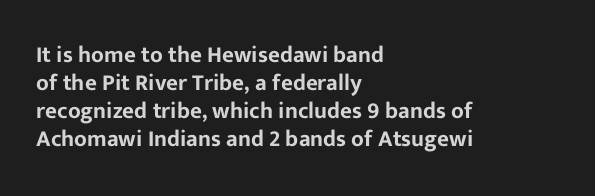
{"italic": "no", "underline": "no", "align": "left", "line_spacing_ratio": 1.22, "letter_spacing": "normal", "letter_spacing_em": 0.0, "glyph_px": 23}
